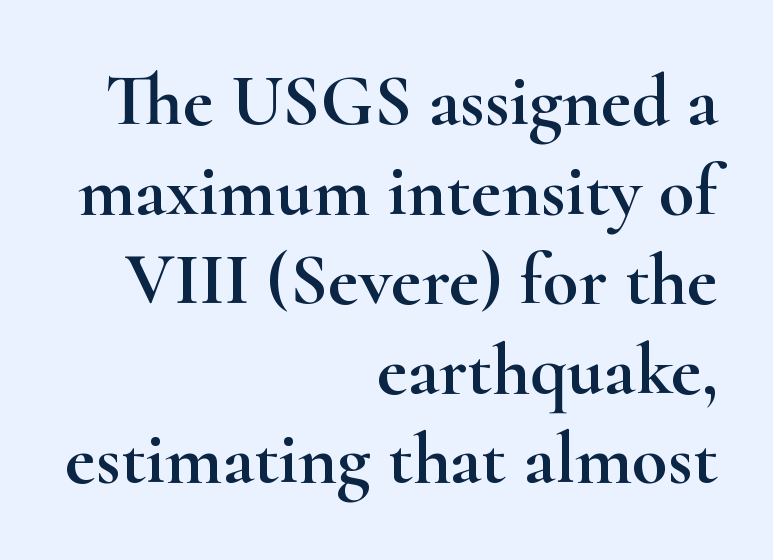
Q: Is the text italic (slanted)? A: No, it is upright.
Q: Is the typeface a serif or a sans-serif typeface? A: Serif.
Q: Is the text underlined? A: No.
Q: How is the paragraph aligned? A: Right-aligned.
Q: Is the spacing between letters normal or unusually wide? A: Normal.
Q: Width (condensed, normal, or wide)? A: Wide.
Q: Stroke contrast? A: High.
Q: x-height? A: Small.
Q: Monospaced? A: No.
